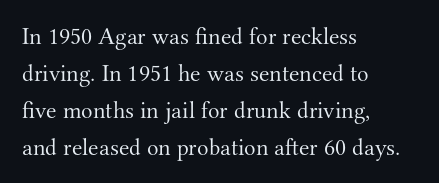
Q: Is the text bold? A: No.
Q: Is the text italic (slanted)? A: No, it is upright.
Q: Is the text underlined? A: No.
Q: How is the paragraph aligned? A: Left-aligned.
Q: Is the spacing between letters normal or unusually wide? A: Normal.
Q: Is the spacing between lines tight, normal or loose? A: Normal.
